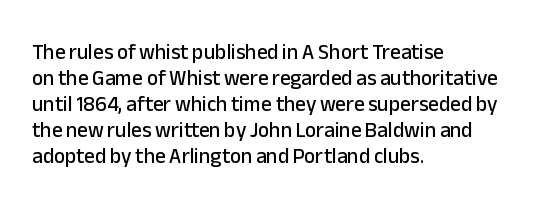
The typesetter chose a ragged-right arrangement here. The type sits square on the baseline with zero lean. There is no visible air inserted between adjacent glyphs. Has an underline been added? It has not.
